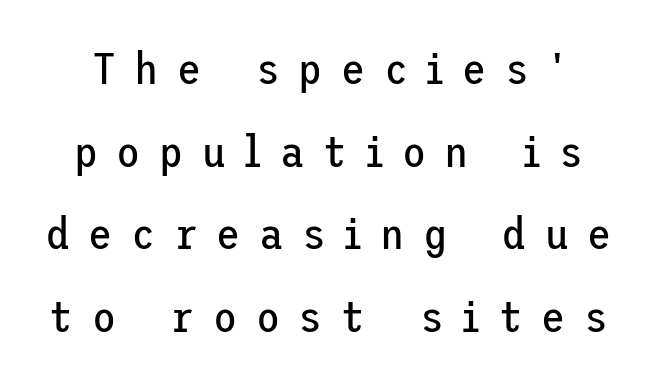
The image shows 44 px regular-weight sans-serif type, upright; set line spacing 1.88x, unusually wide letter spacing (+0.42 em), not underlined; low stroke contrast and a medium x-height.
